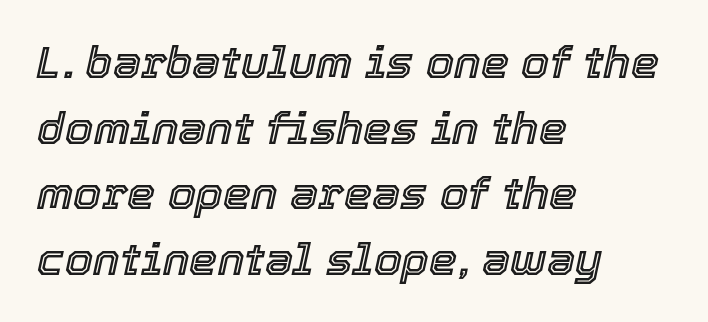
Q: Is the text italic (slanted)? A: Yes, it leans right by about 12 degrees.
Q: Is the text underlined? A: No.
Q: How is the paragraph aligned? A: Left-aligned.
Q: Is the spacing between letters normal or unusually wide? A: Normal.
Q: Is the spacing between lines tight, normal or loose? A: Normal.
Q: Width (condensed, normal, or wide)? A: Normal.
Q: x-height? A: Medium.
Q: Monospaced? A: No.
